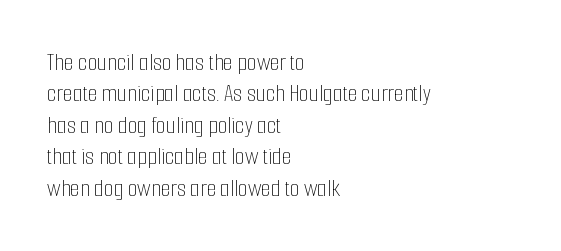
{"italic": "no", "bold": "no", "underline": "no", "align": "left", "line_spacing": "normal", "line_spacing_ratio": 1.26, "letter_spacing": "normal", "letter_spacing_em": 0.0, "glyph_px": 25}
